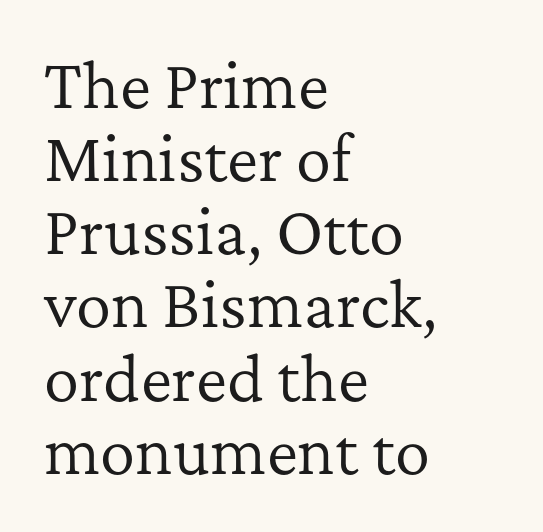
The image shows 59 px regular-weight serif type, upright; set left-aligned, line spacing 1.24x, normal letter spacing, not underlined; low stroke contrast and a medium x-height.
